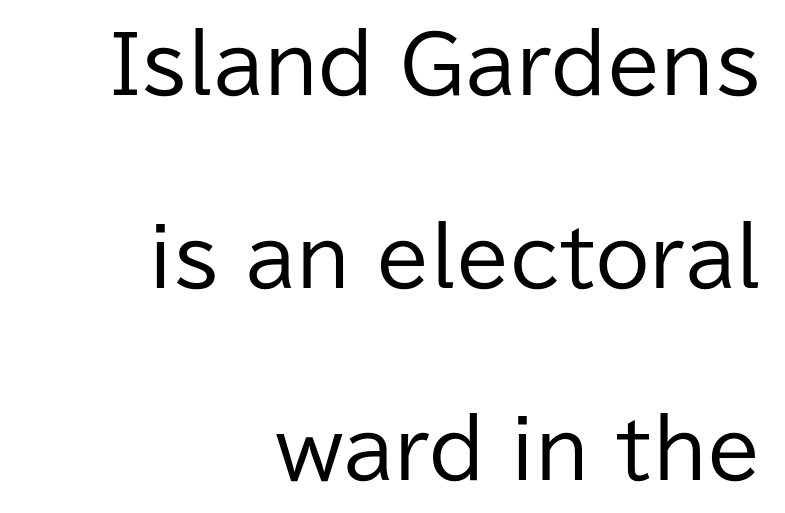
Q: Is the text bold? A: No.
Q: Is the text italic (slanted)? A: No, it is upright.
Q: Is the typeface a serif or a sans-serif typeface? A: Sans-serif.
Q: Is the text underlined? A: No.
Q: How is the paragraph aligned? A: Right-aligned.
Q: Is the spacing between letters normal or unusually wide? A: Normal.
Q: Is the spacing between lines tight, normal or loose? A: Loose.
Q: Width (condensed, normal, or wide)? A: Normal.
Q: Stroke contrast? A: Low.
Q: x-height? A: Medium.
Q: Monospaced? A: No.
